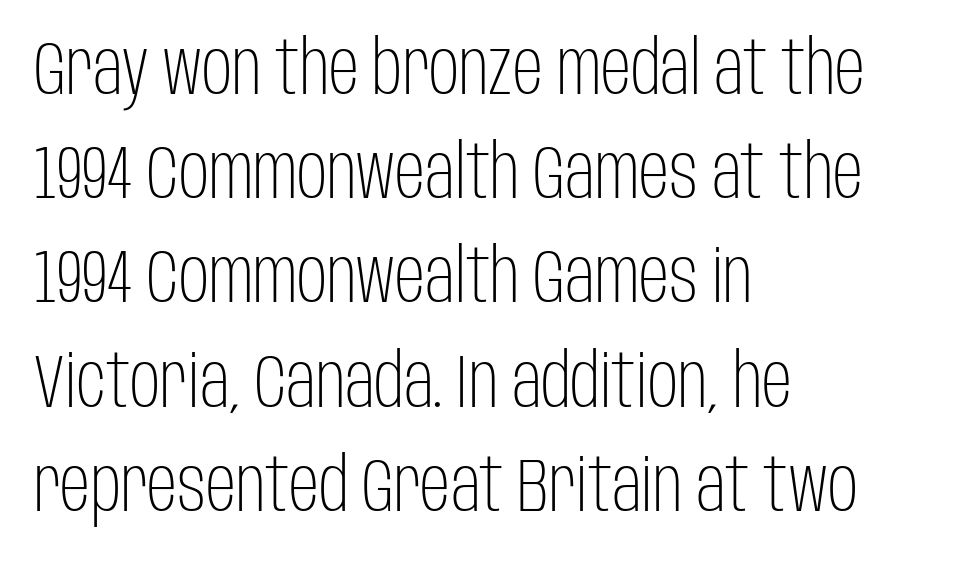
Q: Is the text bold? A: No.
Q: Is the text italic (slanted)? A: No, it is upright.
Q: Is the typeface a serif or a sans-serif typeface? A: Sans-serif.
Q: Is the text underlined? A: No.
Q: How is the paragraph aligned? A: Left-aligned.
Q: Is the spacing between letters normal or unusually wide? A: Normal.
Q: Is the spacing between lines tight, normal or loose? A: Normal.
Q: Width (condensed, normal, or wide)? A: Condensed.
Q: Stroke contrast? A: Low.
Q: x-height? A: Large.
Q: Monospaced? A: No.
